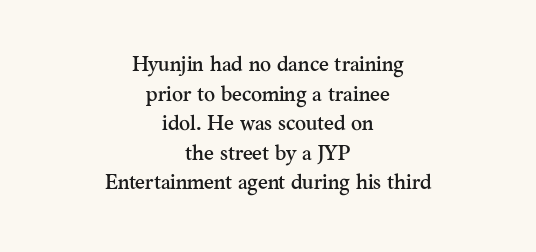
Q: Is the text italic (slanted)? A: No, it is upright.
Q: Is the text underlined? A: No.
Q: How is the paragraph aligned? A: Centered.
Q: Is the spacing between letters normal or unusually wide? A: Normal.
Q: Is the spacing between lines tight, normal or loose? A: Normal.
